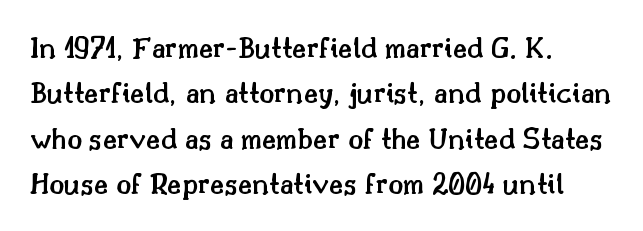
Q: Is the text bold? A: Semi-bold.
Q: Is the text italic (slanted)? A: No, it is upright.
Q: Is the typeface a serif or a sans-serif typeface? A: Serif.
Q: Is the text underlined? A: No.
Q: How is the paragraph aligned? A: Left-aligned.
Q: Is the spacing between letters normal or unusually wide? A: Normal.
Q: Is the spacing between lines tight, normal or loose? A: Normal.
Q: Width (condensed, normal, or wide)? A: Normal.
Q: Stroke contrast? A: Medium.
Q: x-height? A: Small.
Q: Monospaced? A: No.
